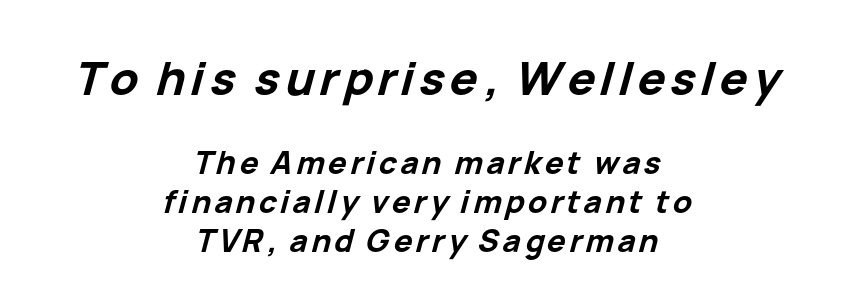
{"italic": "yes", "lean": "right", "slant_degrees": 15, "bold": "yes", "weight": "bold", "width": "normal", "stroke_contrast": "low", "x_height": "medium", "monospaced": "no", "underline": "no", "align": "center", "line_spacing": "normal", "line_spacing_ratio": 1.26, "larger_block": "first", "size_ratio": 1.48, "glyph_px": 46}
